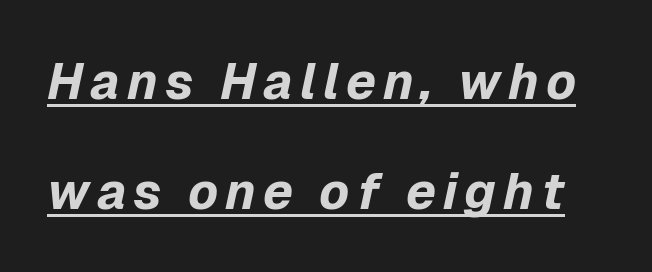
{"italic": "yes", "lean": "right", "slant_degrees": 12, "bold": "yes", "weight": "bold", "width": "normal", "stroke_contrast": "low", "x_height": "medium", "monospaced": "no", "underline": "yes", "line_spacing": "loose", "line_spacing_ratio": 2.15, "glyph_px": 51}
